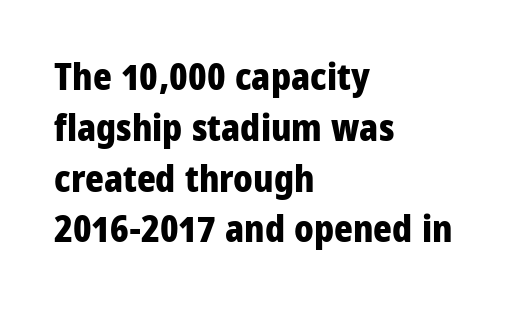
{"serif": "no", "italic": "no", "bold": "yes", "weight": "heavy", "width": "condensed", "stroke_contrast": "low", "x_height": "large", "monospaced": "no", "underline": "no", "align": "left", "line_spacing": "normal", "line_spacing_ratio": 1.41, "letter_spacing": "normal", "letter_spacing_em": 0.0, "glyph_px": 36}
